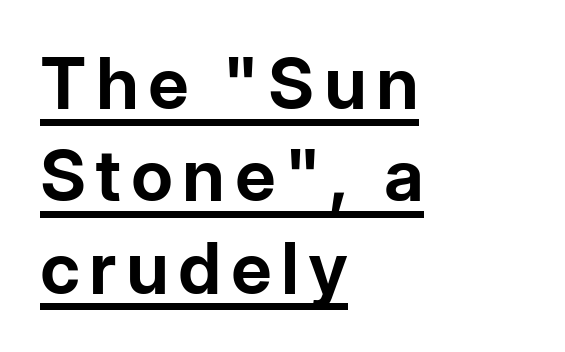
Q: Is the text bold? A: Yes.
Q: Is the text italic (slanted)? A: No, it is upright.
Q: Is the typeface a serif or a sans-serif typeface? A: Sans-serif.
Q: Is the text underlined? A: Yes.
Q: How is the paragraph aligned? A: Left-aligned.
Q: Is the spacing between lines tight, normal or loose? A: Normal.
Q: Width (condensed, normal, or wide)? A: Normal.
Q: Stroke contrast? A: Low.
Q: x-height? A: Medium.
Q: Monospaced? A: No.
